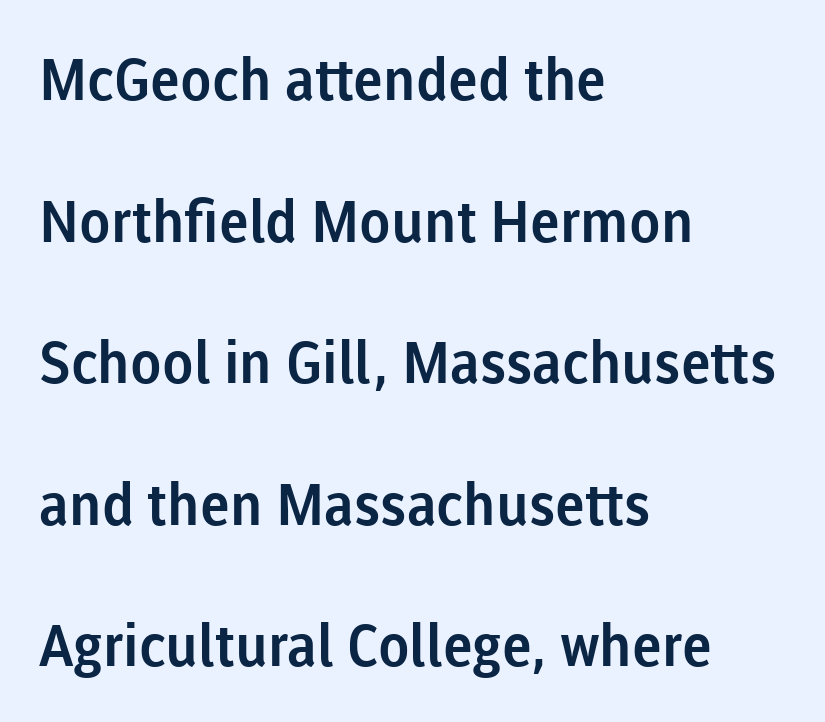
The image shows 58 px sans-serif type, upright; set left-aligned, loose line spacing (2.44x), normal letter spacing, not underlined; low stroke contrast and a medium x-height.
